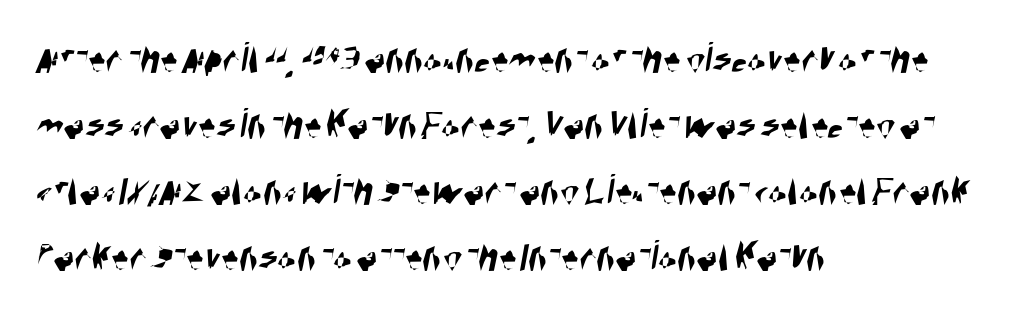
{"serif": "no", "width": "condensed", "stroke_contrast": "high", "x_height": "large", "monospaced": "no", "underline": "no", "align": "left", "line_spacing": "normal", "line_spacing_ratio": 1.5, "letter_spacing": "normal", "letter_spacing_em": 0.0, "glyph_px": 44}
